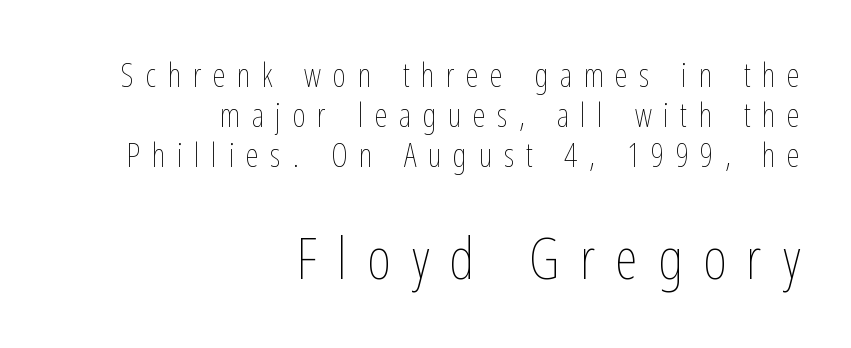
All the whitespace from short lines collects on the left. Is the type heavy? It reads as light-to-regular instead. Character widths vary here, with narrow letters taking less room than wide ones. Descender tails drop into unmarked territory.
